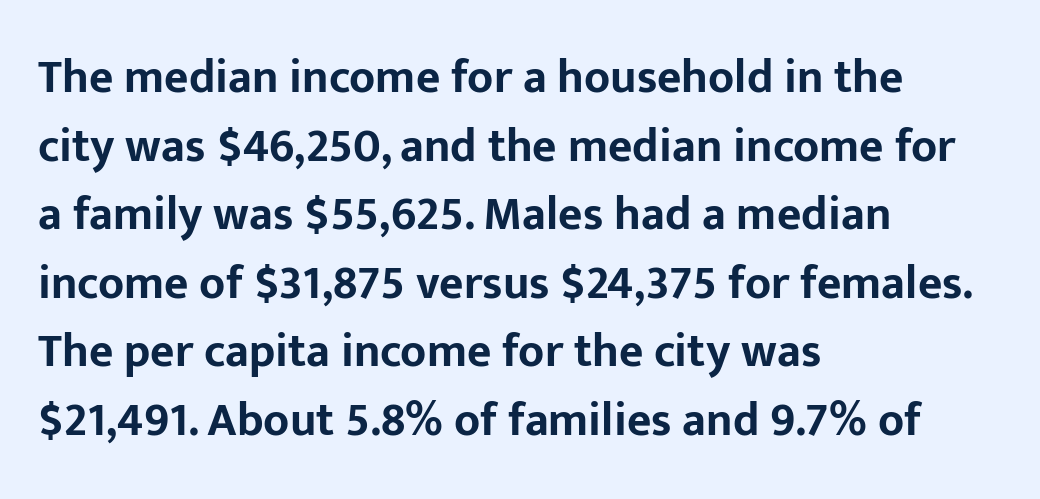
No word sits above an underline. If you drew a ruler down the left edge, every line would touch it. Compared with typical paragraphs, the rows here are spaced about the same. No feet cap the strokes, marking this as sans-serif type. You can tell it's not italic because the verticals are truly vertical.
